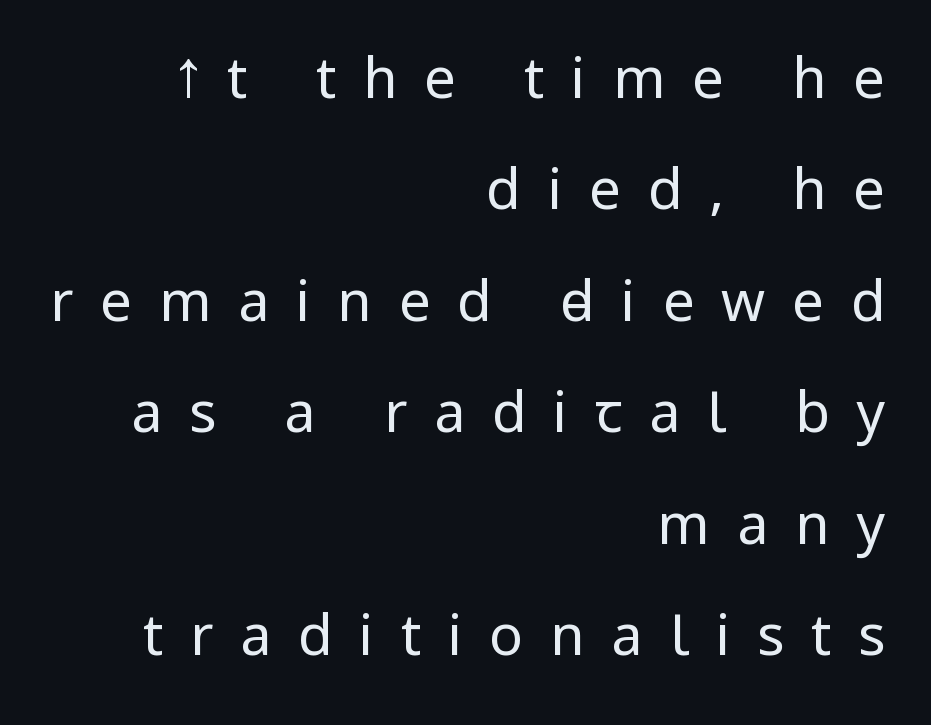
The image shows 56 px regular-weight, condensed sans-serif type, upright; set right-aligned, loose line spacing (1.99x), unusually wide letter spacing (+0.48 em), not underlined; low stroke contrast and a large x-height.
